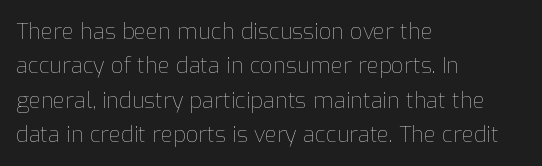
Q: Is the text bold? A: No.
Q: Is the text italic (slanted)? A: No, it is upright.
Q: Is the text underlined? A: No.
Q: How is the paragraph aligned? A: Left-aligned.
Q: Is the spacing between letters normal or unusually wide? A: Normal.
Q: Is the spacing between lines tight, normal or loose? A: Normal.
